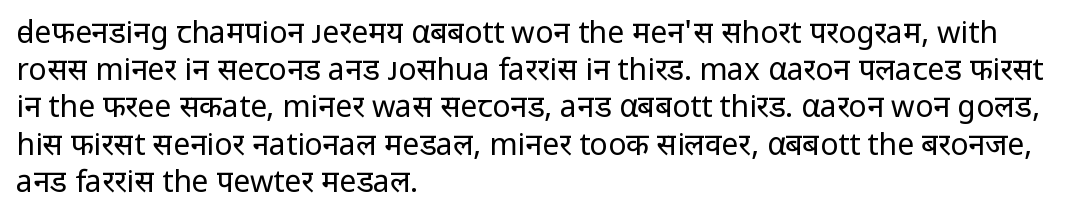
The image shows 30 px regular-weight sans-serif type, upright; set left-aligned, line spacing 1.24x, normal letter spacing, not underlined; low stroke contrast and a medium x-height.
